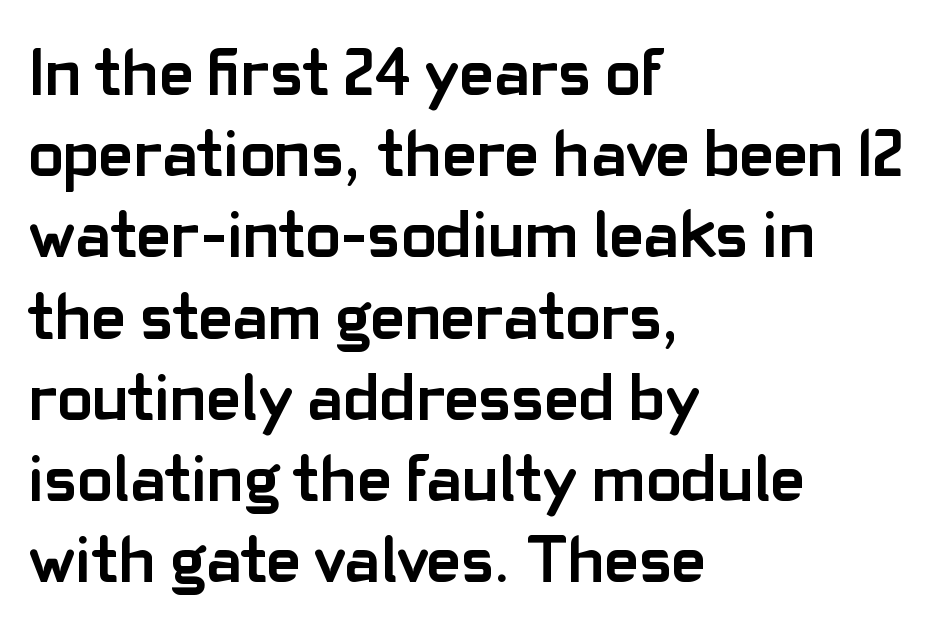
Q: Is the text bold? A: Yes.
Q: Is the text italic (slanted)? A: No, it is upright.
Q: Is the typeface a serif or a sans-serif typeface? A: Sans-serif.
Q: Is the text underlined? A: No.
Q: How is the paragraph aligned? A: Left-aligned.
Q: Is the spacing between letters normal or unusually wide? A: Normal.
Q: Width (condensed, normal, or wide)? A: Normal.
Q: Stroke contrast? A: Low.
Q: x-height? A: Medium.
Q: Monospaced? A: No.
